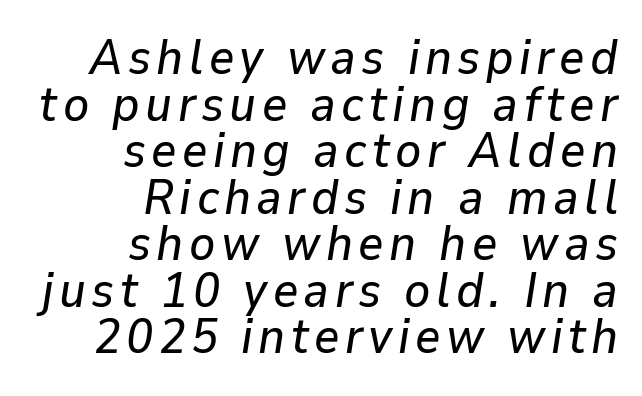
The image shows 49 px text type, italic (leaning right); set right-aligned, tight line spacing (0.95x), not underlined; low stroke contrast and a medium x-height.
